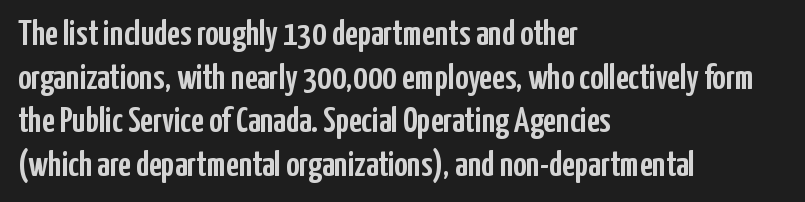
Q: Is the text italic (slanted)? A: No, it is upright.
Q: Is the typeface a serif or a sans-serif typeface? A: Sans-serif.
Q: Is the text underlined? A: No.
Q: How is the paragraph aligned? A: Left-aligned.
Q: Is the spacing between letters normal or unusually wide? A: Normal.
Q: Width (condensed, normal, or wide)? A: Condensed.
Q: Stroke contrast? A: Low.
Q: x-height? A: Medium.
Q: Monospaced? A: No.
